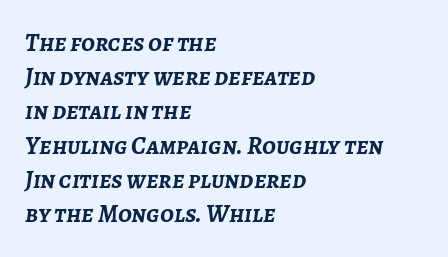
This block has exactly the height ordinary leading produces. One-word summary of the alignment: left. This rendering features lettering with no underline. This rendering leaves character spacing at its baseline value.
